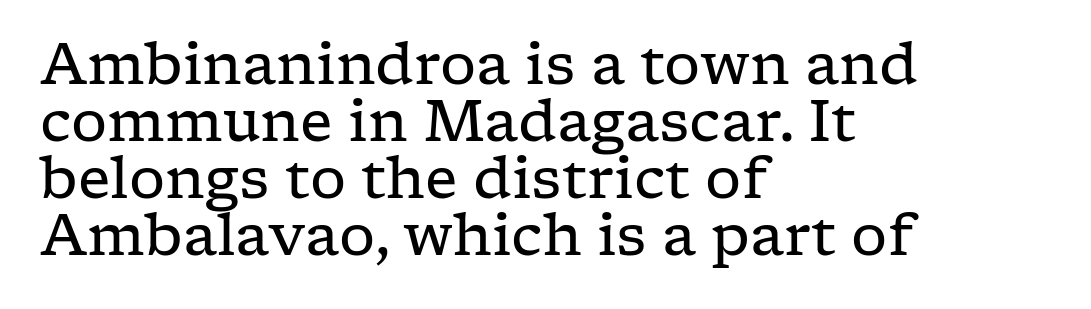
Q: Is the text bold? A: No.
Q: Is the text italic (slanted)? A: No, it is upright.
Q: Is the typeface a serif or a sans-serif typeface? A: Serif.
Q: Is the text underlined? A: No.
Q: How is the paragraph aligned? A: Left-aligned.
Q: Is the spacing between letters normal or unusually wide? A: Normal.
Q: Is the spacing between lines tight, normal or loose? A: Tight.
Q: Width (condensed, normal, or wide)? A: Wide.
Q: Stroke contrast? A: Low.
Q: x-height? A: Medium.
Q: Monospaced? A: No.
